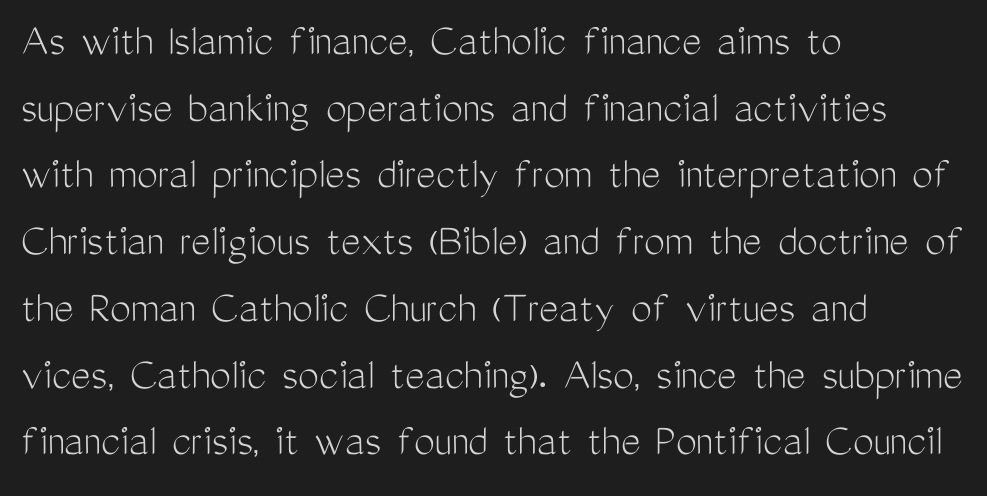
This sample has the flowing, uneven cadence of proportional lettering. Characters follow at the spacing the type designer built in. Vertical strokes here are truly vertical. The text was rendered using a sans face with plain stroke endings.
